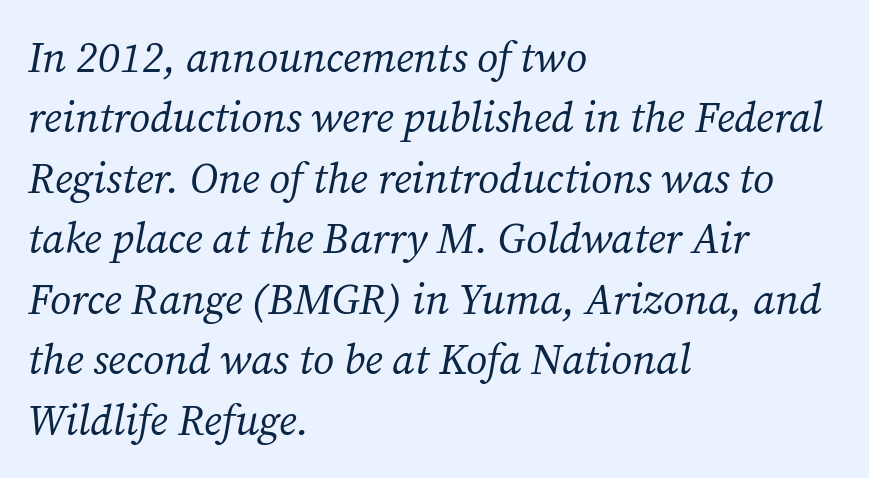
Q: Is the text bold? A: No.
Q: Is the text italic (slanted)? A: Yes, it leans right by about 12 degrees.
Q: Is the typeface a serif or a sans-serif typeface? A: Serif.
Q: Is the text underlined? A: No.
Q: How is the paragraph aligned? A: Left-aligned.
Q: Is the spacing between letters normal or unusually wide? A: Normal.
Q: Is the spacing between lines tight, normal or loose? A: Normal.
Q: Width (condensed, normal, or wide)? A: Normal.
Q: Stroke contrast? A: Medium.
Q: x-height? A: Medium.
Q: Monospaced? A: No.
